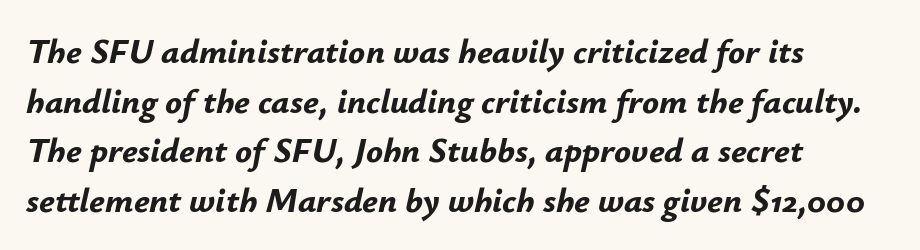
Vertical spacing — default. Varying glyph widths throughout — classic text-font behaviour. Between one letter and the next there's only the usual sliver of space. Leftover space on each line is placed entirely after the last word. Descender tails drop into unmarked territory.
